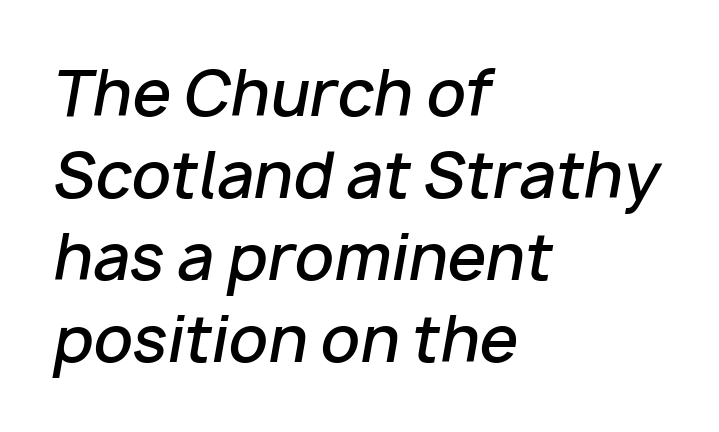
The letters sit at their default tracking, neither squeezed nor spread. The rendering uses natural spacing where letterforms have individual widths. The face used here is a semibold: visibly heavier than regular, lighter than bold. One-word summary of the alignment: left.
